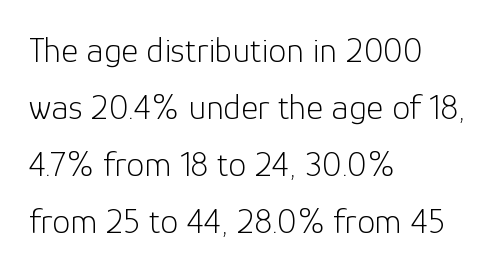
Summary of vertical rhythm: regular, with standard interline spacing. Line starts are locked; line ends wander. Style check: upright. Descender tails drop into unmarked territory. The face looks like a standard text weight, possibly lighter. The characters display no serif detailing; their extremities are plain.
